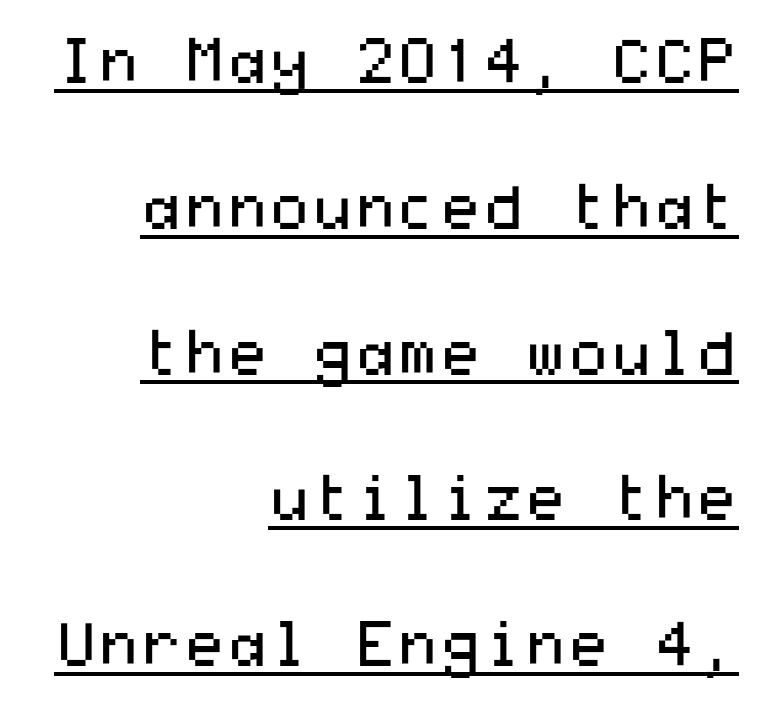
Words appear dense and cohesive because spacing is normal. Descenders here cross a horizontal rule under the line. Students, observe: this is what heavily led, spacious text looks like. The glyphs in this specimen are sans serif.
